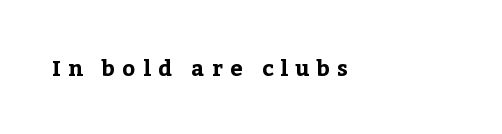
Q: Is the text bold? A: Yes.
Q: Is the text italic (slanted)? A: No, it is upright.
Q: Is the text underlined? A: No.
Q: How is the paragraph aligned? A: Left-aligned.
Q: Is the spacing between letters normal or unusually wide? A: Unusually wide.
